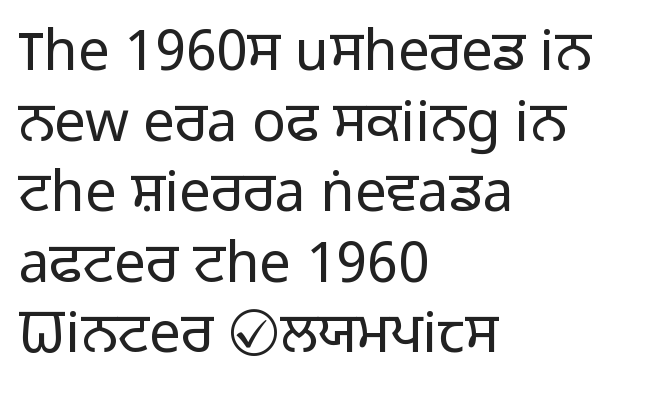
{"serif": "no", "italic": "no", "bold": "no", "weight": "light", "width": "normal", "stroke_contrast": "low", "x_height": "medium", "monospaced": "no", "underline": "no", "align": "left", "line_spacing": "normal", "line_spacing_ratio": 1.26, "letter_spacing": "normal", "letter_spacing_em": 0.0, "glyph_px": 56}
